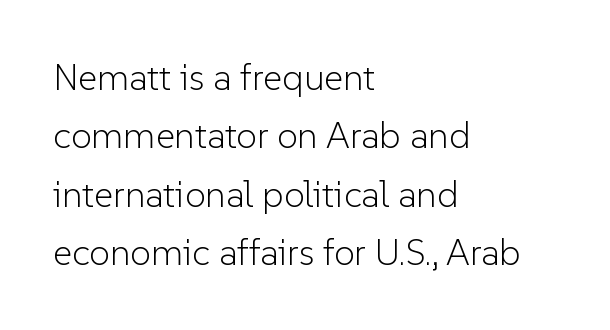
Q: Is the text bold? A: No.
Q: Is the text italic (slanted)? A: No, it is upright.
Q: Is the typeface a serif or a sans-serif typeface? A: Sans-serif.
Q: Is the text underlined? A: No.
Q: How is the paragraph aligned? A: Left-aligned.
Q: Is the spacing between letters normal or unusually wide? A: Normal.
Q: Is the spacing between lines tight, normal or loose? A: Normal.
Q: Width (condensed, normal, or wide)? A: Normal.
Q: Stroke contrast? A: Low.
Q: x-height? A: Medium.
Q: Monospaced? A: No.
